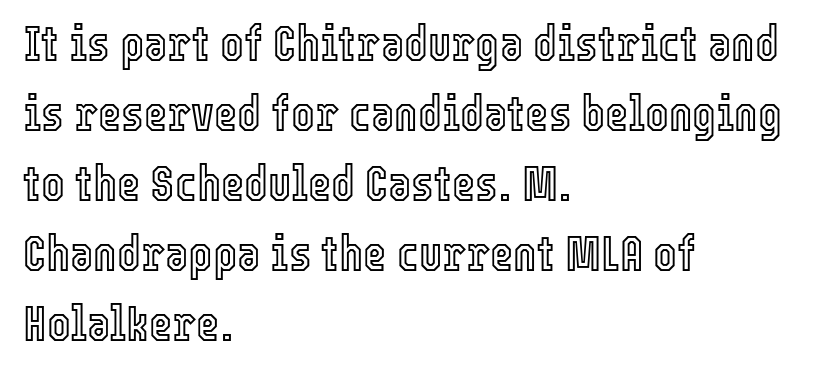
{"italic": "no", "width": "condensed", "x_height": "medium", "monospaced": "no", "underline": "no", "align": "left", "line_spacing": "normal", "line_spacing_ratio": 1.4, "letter_spacing": "normal", "letter_spacing_em": 0.0, "glyph_px": 50}
